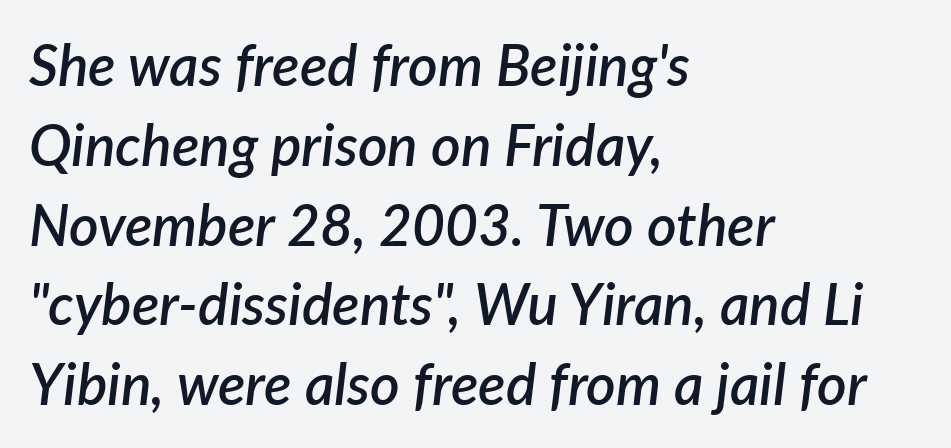
{"italic": "yes", "lean": "right", "slant_degrees": 7, "bold": "semi", "weight": "semibold", "width": "normal", "stroke_contrast": "low", "x_height": "medium", "monospaced": "no", "underline": "no", "align": "left", "line_spacing": "normal", "line_spacing_ratio": 1.4, "letter_spacing": "normal", "letter_spacing_em": 0.0, "glyph_px": 57}
